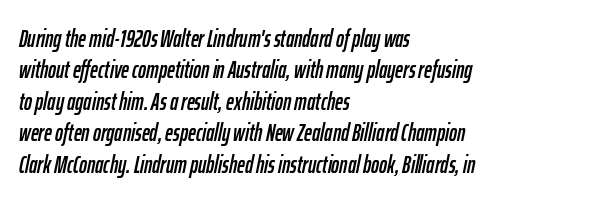
Q: Is the text italic (slanted)? A: Yes, it leans right by about 12 degrees.
Q: Is the text underlined? A: No.
Q: How is the paragraph aligned? A: Left-aligned.
Q: Is the spacing between letters normal or unusually wide? A: Normal.
Q: Is the spacing between lines tight, normal or loose? A: Normal.
